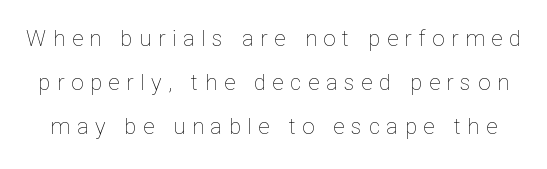
Regarding leading, the lines here are spaced well apart. How are the letters spaced? Widely, with obvious added tracking. The words here are not underlined. Weight: not bold — regular or lighter. Tall strokes in this sample are plumb rather than angled.
